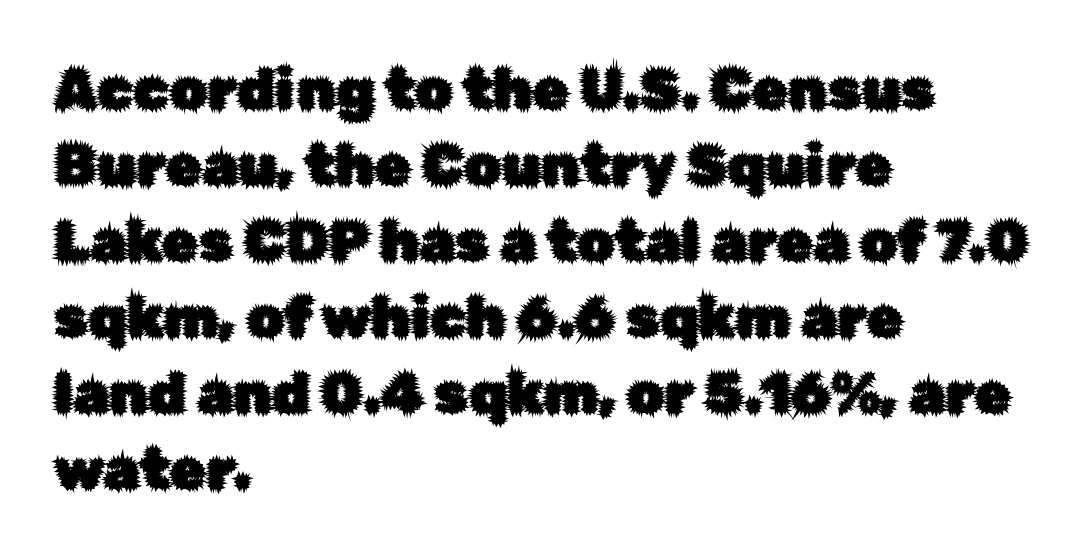
The letters stand straight up with perfectly vertical stems. Each row of text sits above clean, open space. A typesetter would call this proportional, since set widths differ per character. Is there much room between lines? A standard amount, neither cramped nor airy. Classification — sans serif. Which margin do the lines hug? The left one — the right edge is uneven.
